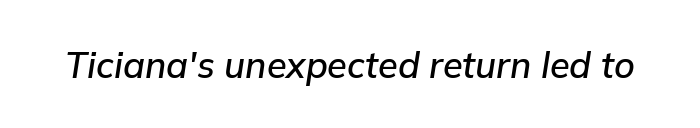
Posture: slanted. The passage shown is typed in a proportional face where columns would drift. Standard letterfit; no display-style spreading of the glyphs. The space beneath each line is pristine and unruled.
